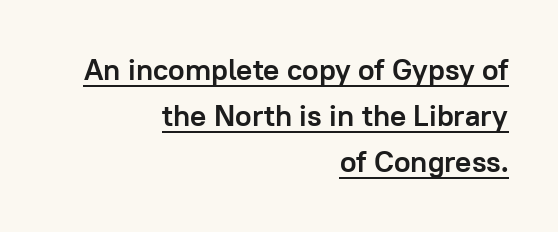
{"serif": "no", "italic": "no", "bold": "yes", "weight": "semibold", "width": "normal", "stroke_contrast": "low", "x_height": "medium", "monospaced": "no", "underline": "yes", "align": "right", "line_spacing": "normal", "line_spacing_ratio": 1.54, "letter_spacing": "normal", "letter_spacing_em": 0.0, "glyph_px": 30}
